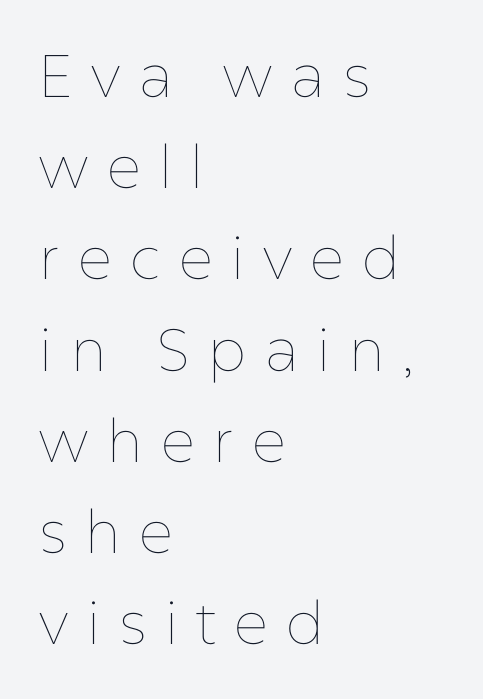
Glance below the letters and you will spot only blank space. These lines were composed using upright roman letters. Leading: standard. Think of a printed novel: that variable character pitch is what you see here. The typesetting does not lean heavy: it is not bold.
